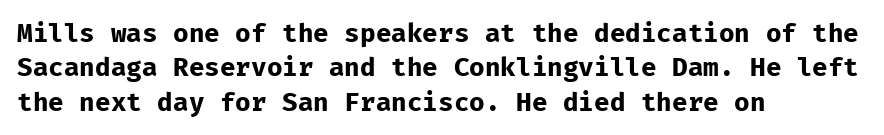
The image shows 26 px bold type, upright; set left-aligned, normal line spacing (1.32x), normal letter spacing, not underlined.
